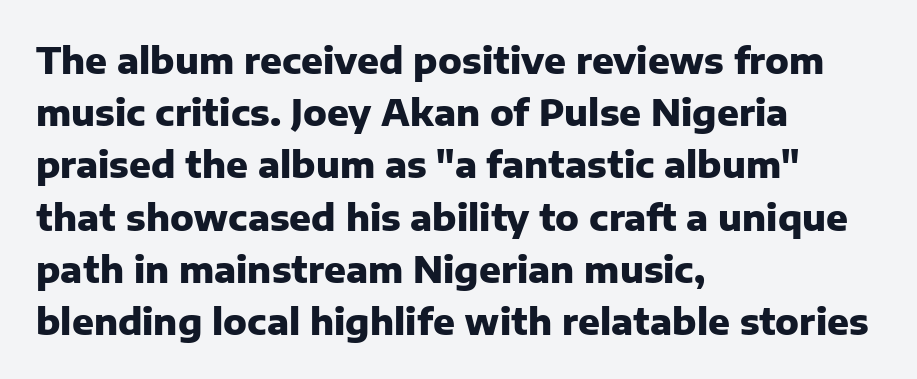
The image shows 36 px heavy sans-serif type, upright; set left-aligned, normal line spacing (1.45x), normal letter spacing, not underlined; low stroke contrast and a medium x-height.
